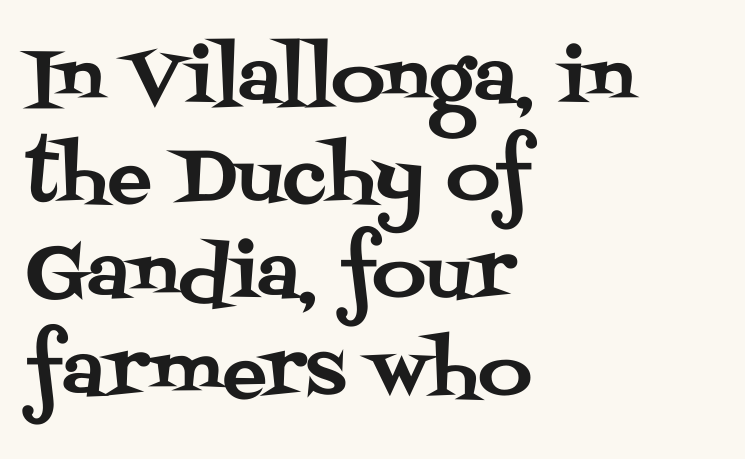
The rendering uses a moderate line-height, typical for paragraphs. One-word summary of the alignment: left. Nobody touched the tracking dial on this one. Old-style or modern, the face here clearly has serifs.
